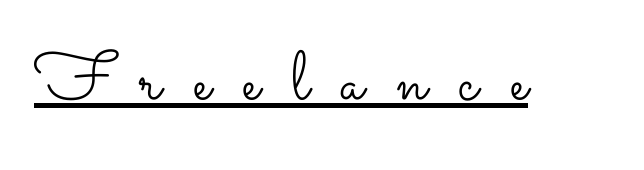
Looks like regular typesetting: each glyph gets only the width it needs. The specimen includes a rule beneath the text block's lines. The face used here is rendered with a markedly widened letterfit. Nothing heavy about these letters — not bold at all.
